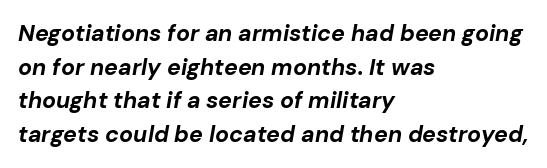
Q: Is the text bold? A: Yes.
Q: Is the text italic (slanted)? A: Yes, it leans right by about 10 degrees.
Q: Is the text underlined? A: No.
Q: How is the paragraph aligned? A: Left-aligned.
Q: Is the spacing between letters normal or unusually wide? A: Normal.
Q: Is the spacing between lines tight, normal or loose? A: Normal.
